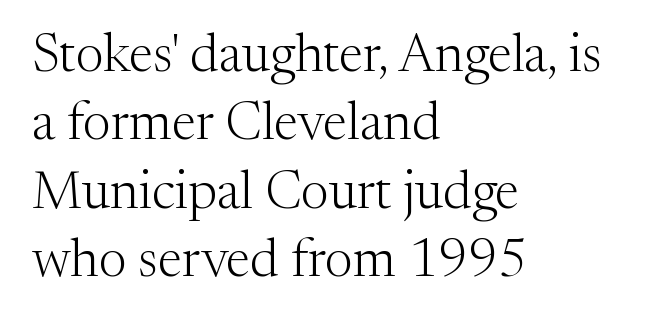
The image shows 53 px light serif type, upright; set left-aligned, normal line spacing (1.29x), normal letter spacing, not underlined; medium stroke contrast and a medium x-height.
